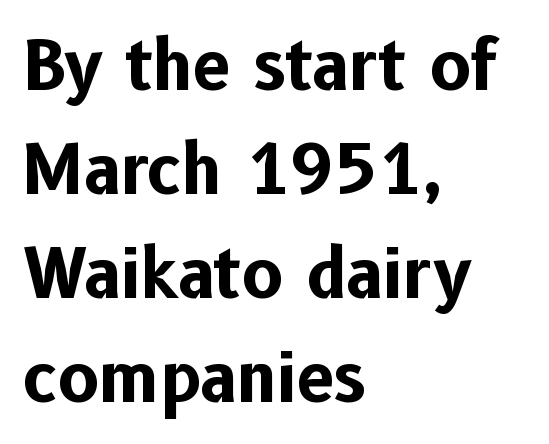
The image shows 68 px bold sans-serif type, upright; set left-aligned, normal line spacing (1.53x), normal letter spacing, not underlined; low stroke contrast and a medium x-height.
